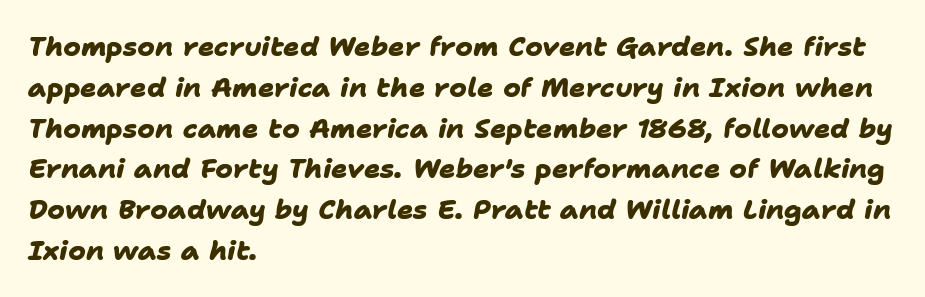
The image shows 27 px bold type; set left-aligned, normal line spacing (1.51x), normal letter spacing, not underlined.
